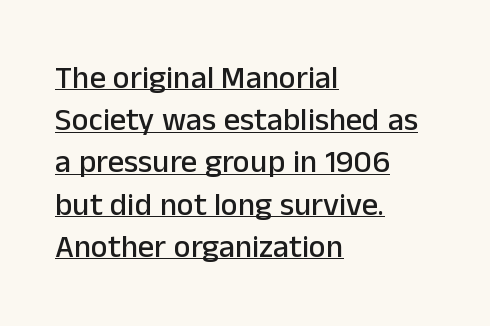
Q: Is the text italic (slanted)? A: No, it is upright.
Q: Is the typeface a serif or a sans-serif typeface? A: Sans-serif.
Q: Is the text underlined? A: Yes.
Q: How is the paragraph aligned? A: Left-aligned.
Q: Is the spacing between letters normal or unusually wide? A: Normal.
Q: Is the spacing between lines tight, normal or loose? A: Normal.
Q: Width (condensed, normal, or wide)? A: Normal.
Q: Stroke contrast? A: Low.
Q: x-height? A: Medium.
Q: Monospaced? A: No.
